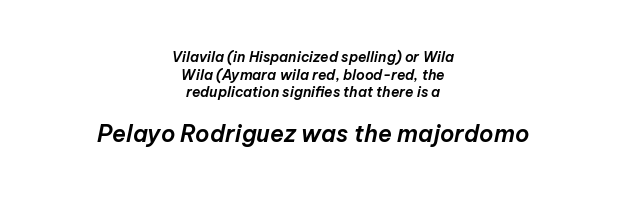
The image shows 23 px text type, italic (leaning right); set centered, normal line spacing (1.26x), normal letter spacing, not underlined; the second (bottom) block is 1.64x larger.
